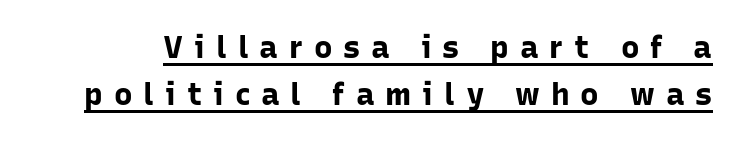
The image shows 31 px bold sans-serif type, upright; set normal line spacing (1.53x), unusually wide letter spacing (+0.35 em), underlined; low stroke contrast and a medium x-height.
